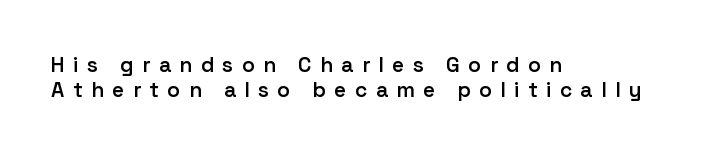
{"italic": "no", "bold": "semi", "underline": "no", "align": "left", "line_spacing_ratio": 1.18, "letter_spacing": "wide", "letter_spacing_em": 0.4, "glyph_px": 21}
